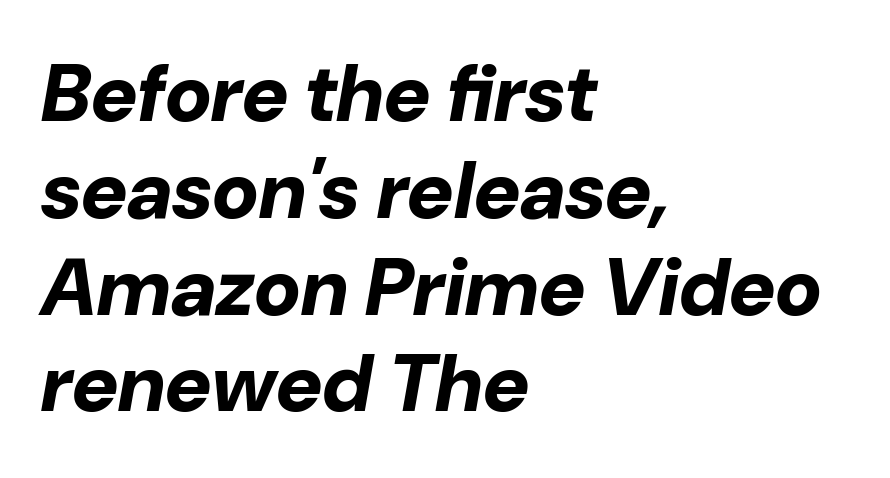
Tall strokes in this sample are angled rather than plumb. The letters are bold, with thick, heavy strokes. Proportional: the letters do not fall into vertical columns. The passage is arranged the way most books set body copy — flush left. The area under the type is left untouched.
